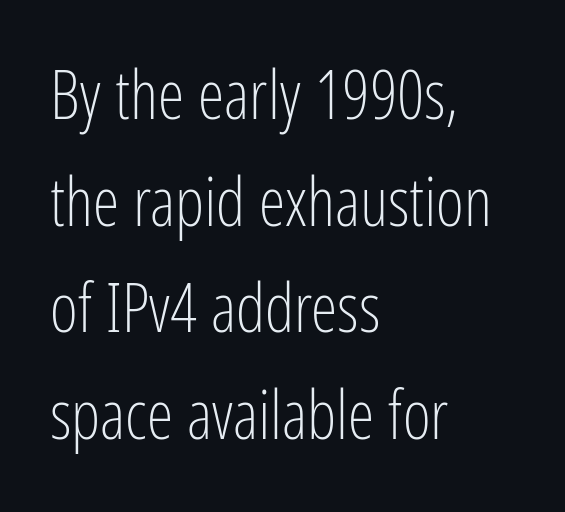
The image shows 67 px light, condensed sans-serif type, upright; set left-aligned, normal line spacing (1.59x), normal letter spacing, not underlined; low stroke contrast and a medium x-height.
